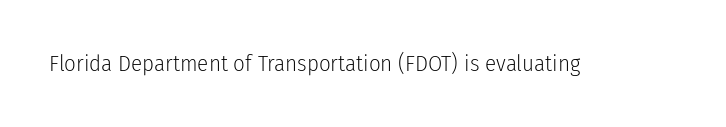
The image shows 23 px text type, upright; set normal letter spacing, not underlined.
